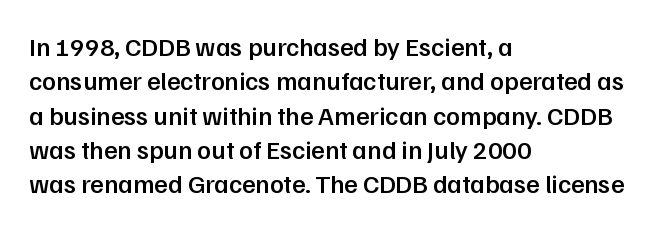
{"italic": "no", "bold": "semi", "underline": "no", "align": "left", "line_spacing": "normal", "line_spacing_ratio": 1.32, "letter_spacing": "normal", "letter_spacing_em": 0.0, "glyph_px": 26}
